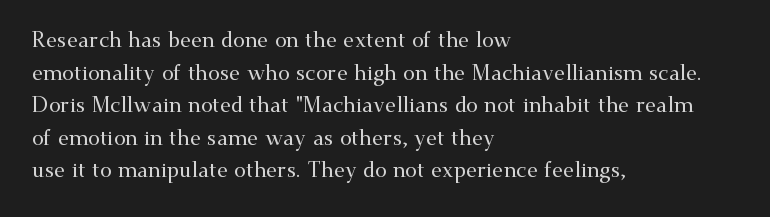
{"italic": "no", "underline": "no", "align": "left", "line_spacing": "normal", "line_spacing_ratio": 1.55, "letter_spacing": "normal", "letter_spacing_em": 0.0, "glyph_px": 21}
